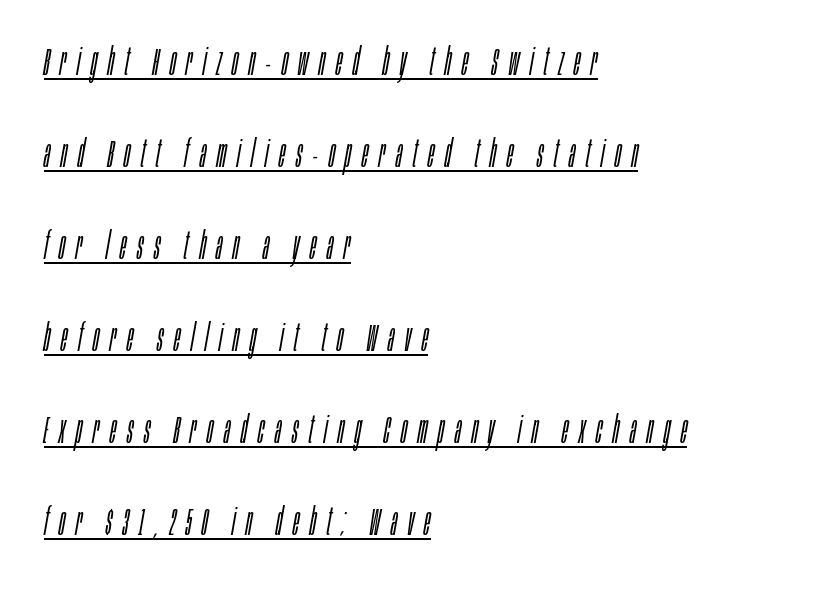
{"italic": "yes", "lean": "right", "slant_degrees": 10, "bold": "no", "weight": "light", "width": "condensed", "stroke_contrast": "low", "x_height": "large", "monospaced": "no", "underline": "yes", "align": "left", "line_spacing": "loose", "line_spacing_ratio": 2.42, "letter_spacing": "wide", "letter_spacing_em": 0.28, "glyph_px": 38}
